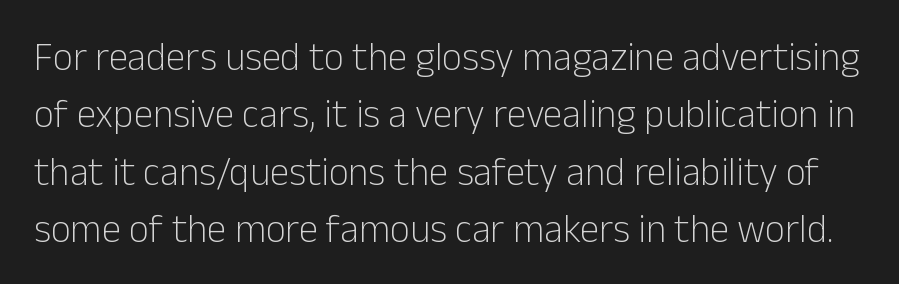
{"serif": "no", "italic": "no", "bold": "no", "weight": "light", "width": "normal", "stroke_contrast": "low", "x_height": "medium", "monospaced": "no", "underline": "no", "line_spacing": "normal", "line_spacing_ratio": 1.47, "letter_spacing": "normal", "letter_spacing_em": 0.0, "glyph_px": 39}
